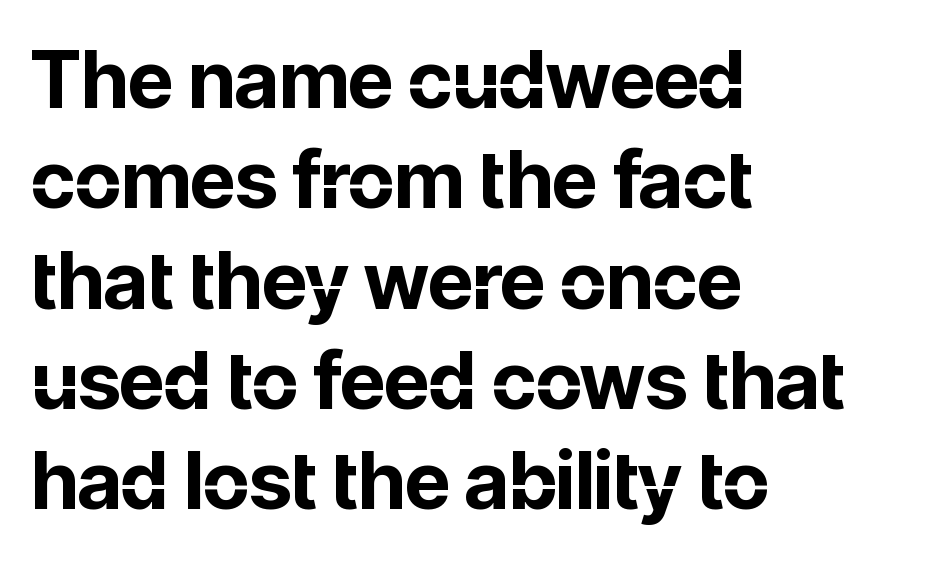
{"serif": "no", "italic": "no", "bold": "yes", "weight": "bold", "width": "normal", "stroke_contrast": "low", "x_height": "medium", "monospaced": "no", "underline": "no", "align": "left", "line_spacing": "normal", "line_spacing_ratio": 1.27, "letter_spacing": "normal", "letter_spacing_em": 0.0, "glyph_px": 79}
